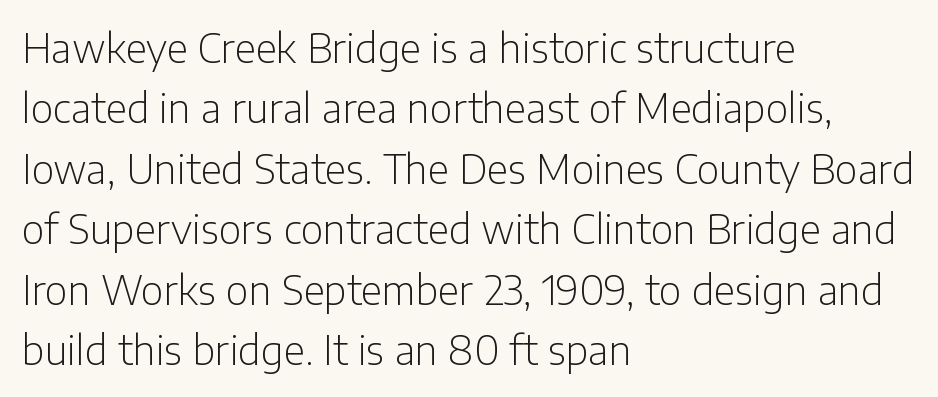
Q: Is the text bold? A: No.
Q: Is the text italic (slanted)? A: No, it is upright.
Q: Is the typeface a serif or a sans-serif typeface? A: Sans-serif.
Q: Is the text underlined? A: No.
Q: How is the paragraph aligned? A: Left-aligned.
Q: Is the spacing between letters normal or unusually wide? A: Normal.
Q: Is the spacing between lines tight, normal or loose? A: Normal.
Q: Width (condensed, normal, or wide)? A: Normal.
Q: Stroke contrast? A: Low.
Q: x-height? A: Medium.
Q: Monospaced? A: No.
